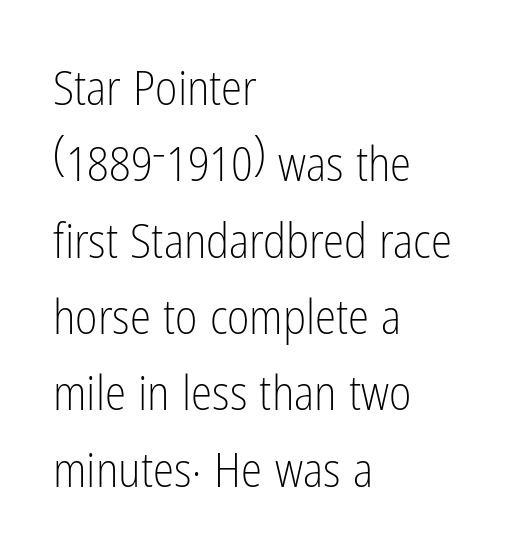
{"serif": "no", "italic": "no", "bold": "no", "weight": "light", "width": "condensed", "stroke_contrast": "low", "x_height": "medium", "monospaced": "no", "underline": "no", "align": "left", "line_spacing": "normal", "line_spacing_ratio": 1.59, "letter_spacing": "normal", "letter_spacing_em": 0.0, "glyph_px": 48}
